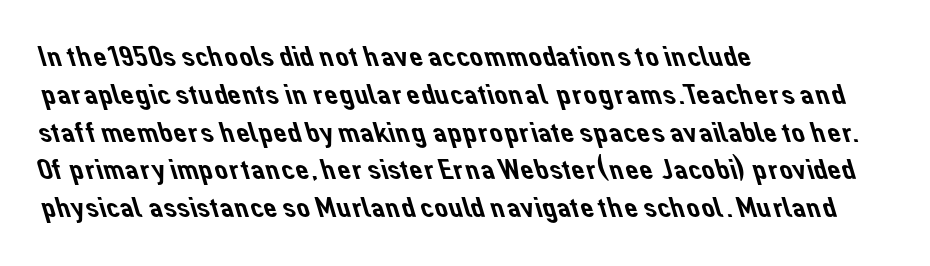
Q: Is the typeface a serif or a sans-serif typeface? A: Sans-serif.
Q: Is the text underlined? A: No.
Q: How is the paragraph aligned? A: Left-aligned.
Q: Is the spacing between letters normal or unusually wide? A: Normal.
Q: Is the spacing between lines tight, normal or loose? A: Normal.
Q: Width (condensed, normal, or wide)? A: Normal.
Q: Stroke contrast? A: Low.
Q: x-height? A: Medium.
Q: Monospaced? A: No.
